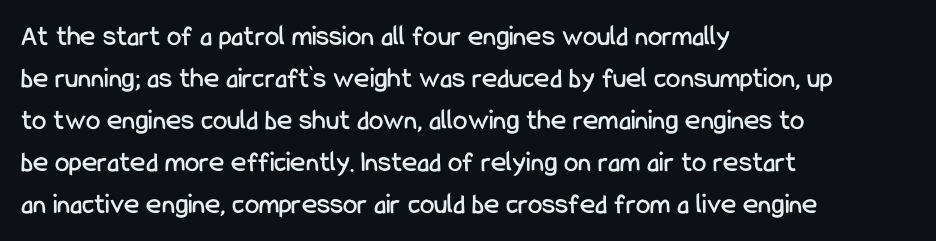
{"serif": "no", "italic": "no", "width": "condensed", "stroke_contrast": "low", "x_height": "medium", "monospaced": "no", "underline": "no", "align": "left", "line_spacing": "normal", "line_spacing_ratio": 1.45, "letter_spacing": "normal", "letter_spacing_em": 0.0, "glyph_px": 29}
